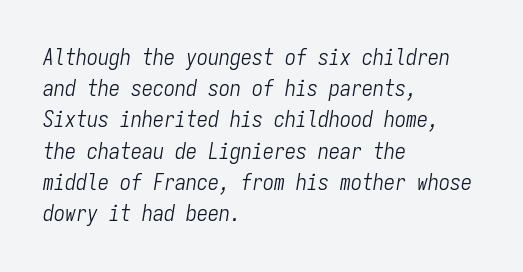
{"italic": "yes", "lean": "right", "slant_degrees": 9, "bold": "no", "underline": "no", "align": "left", "line_spacing": "normal", "line_spacing_ratio": 1.42, "letter_spacing": "normal", "letter_spacing_em": 0.0, "glyph_px": 22}
